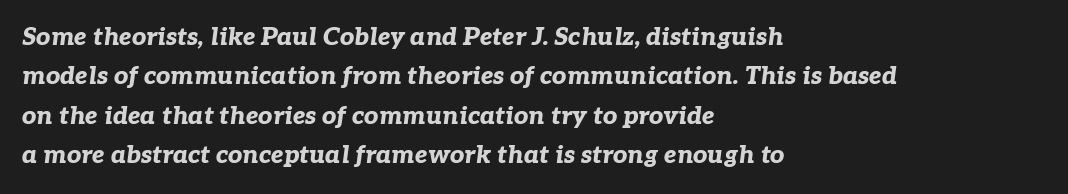
The image shows 25 px bold type, italic (leaning right); set left-aligned, normal line spacing (1.58x), normal letter spacing, not underlined.
